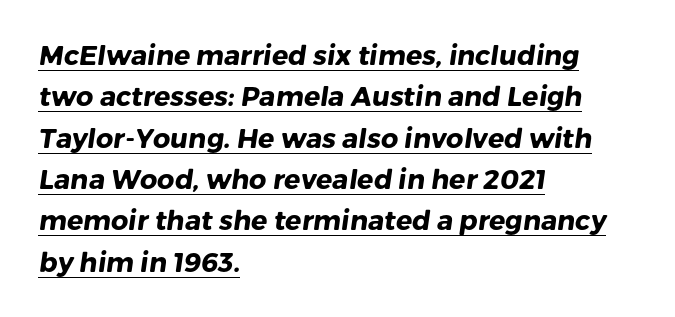
{"bold": "yes", "underline": "yes", "align": "left", "line_spacing": "normal", "line_spacing_ratio": 1.53, "letter_spacing": "normal", "letter_spacing_em": 0.0, "glyph_px": 27}
